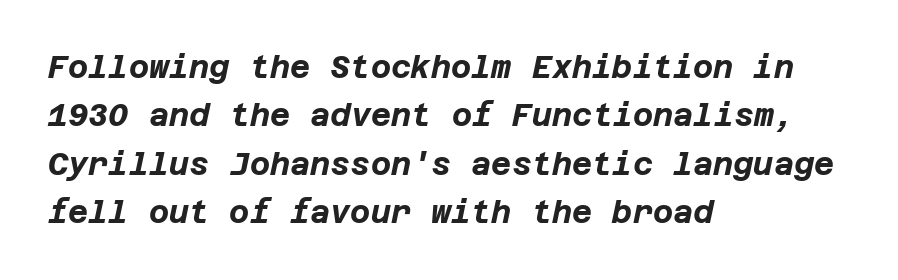
{"italic": "yes", "lean": "right", "slant_degrees": 12, "bold": "yes", "weight": "bold", "width": "normal", "stroke_contrast": "low", "x_height": "large", "underline": "no", "align": "left", "line_spacing": "normal", "line_spacing_ratio": 1.56, "letter_spacing": "normal", "letter_spacing_em": 0.0, "glyph_px": 31}
